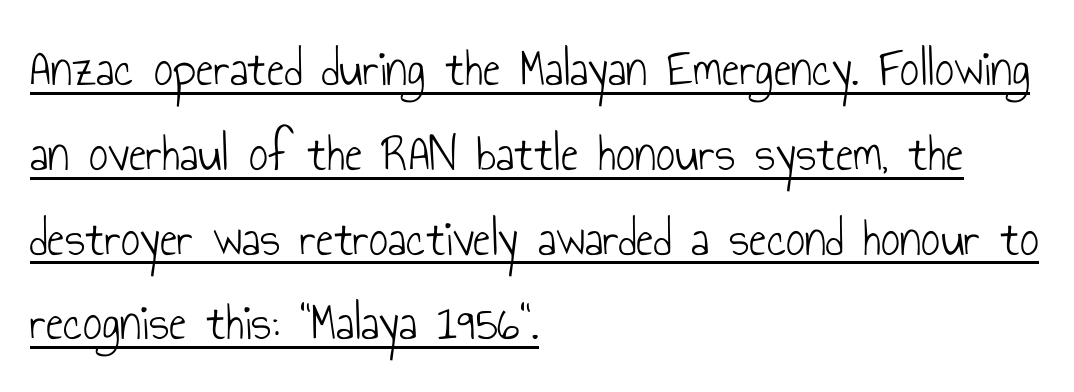
I'd call this a sans setting — the letters go barefoot. Is this a fixed-width face? No — the glyphs have proportional, varying widths. The font is comparable to plain body text, perhaps lighter. Regarding leading, the lines here are spaced in the standard way. When letters stand straight like this, we call the style roman or upright.
